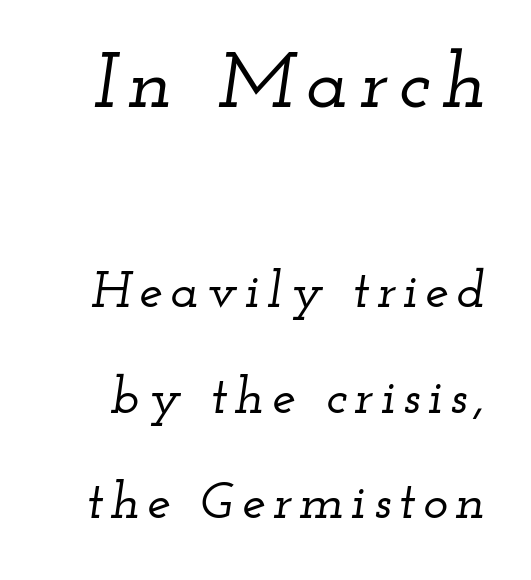
{"serif": "yes", "italic": "yes", "lean": "right", "slant_degrees": 12, "width": "wide", "stroke_contrast": "low", "x_height": "small", "monospaced": "no", "underline": "no", "line_spacing": "loose", "line_spacing_ratio": 1.99, "larger_block": "first", "size_ratio": 1.49, "glyph_px": 79}
